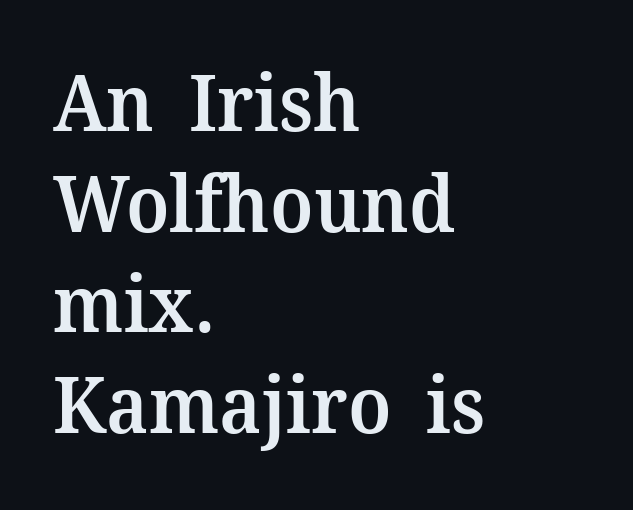
The paragraph has a hard left edge and a soft right edge. Looks like regular typesetting: each glyph gets only the width it needs. Does the leading feel generous? No, just average. Is the letter spacing exaggerated? No — it looks like the ordinary default. Weight check: semibold — heavier than regular, not quite bold.
